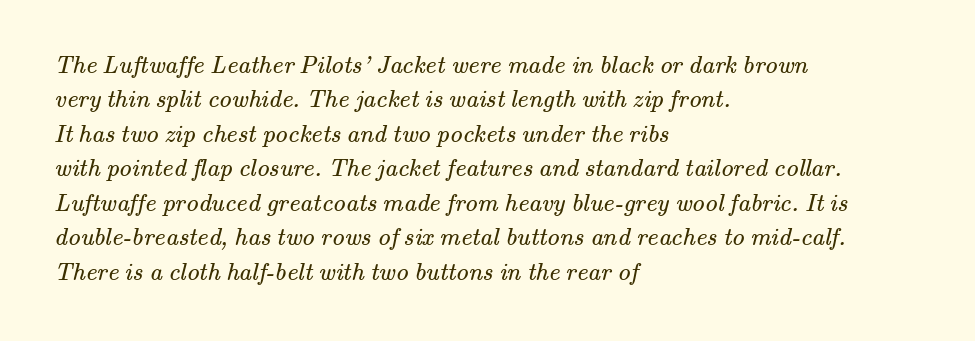
The image shows 25 px text type; set left-aligned, normal line spacing (1.38x), normal letter spacing, not underlined.
